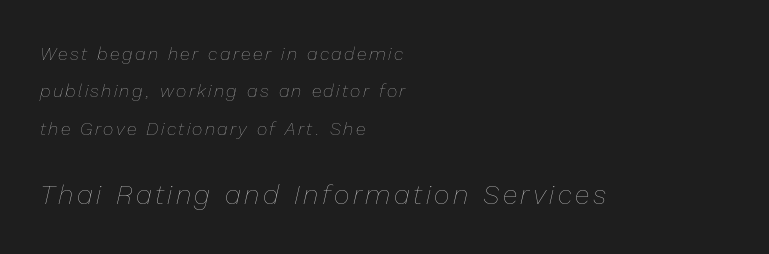
{"italic": "yes", "lean": "right", "slant_degrees": 13, "bold": "no", "underline": "no", "align": "left", "line_spacing": "loose", "line_spacing_ratio": 2.08, "larger_block": "second", "size_ratio": 1.5, "glyph_px": 27}
